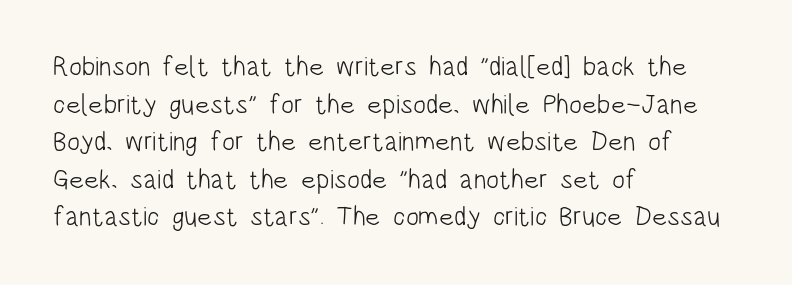
The image shows 27 px text type, upright; set left-aligned, normal line spacing (1.39x), normal letter spacing, not underlined.
